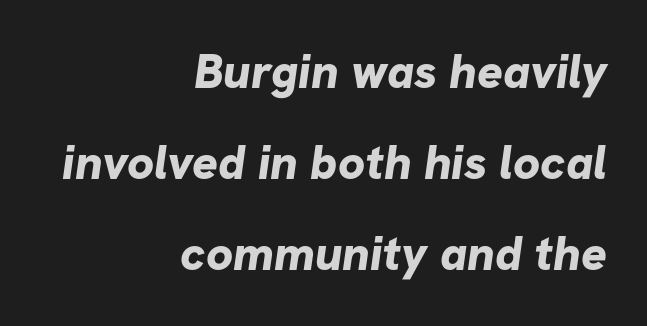
{"serif": "no", "bold": "yes", "weight": "bold", "width": "normal", "stroke_contrast": "low", "x_height": "medium", "monospaced": "no", "underline": "no", "align": "right", "line_spacing": "loose", "line_spacing_ratio": 1.9, "letter_spacing": "normal", "letter_spacing_em": 0.0, "glyph_px": 48}
